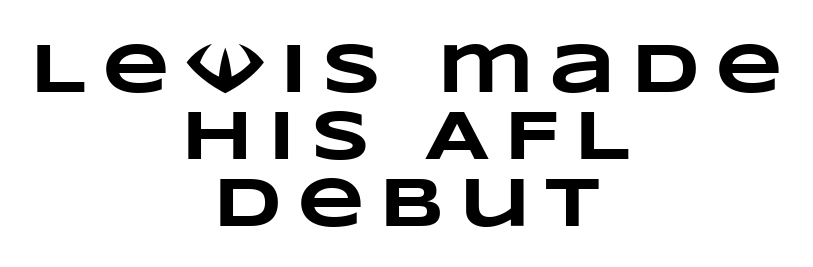
Q: Is the text bold? A: Yes.
Q: Is the text underlined? A: No.
Q: How is the paragraph aligned? A: Centered.
Q: Is the spacing between letters normal or unusually wide? A: Unusually wide.
Q: Is the spacing between lines tight, normal or loose? A: Tight.
Q: Width (condensed, normal, or wide)? A: Wide.
Q: Stroke contrast? A: Low.
Q: x-height? A: Large.
Q: Monospaced? A: No.
